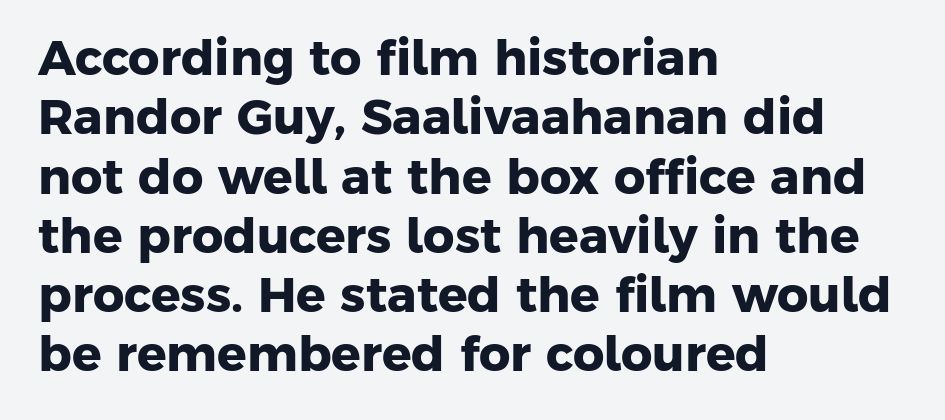
Proportional: the letters do not fall into vertical columns. The face used here is rendered with its standard letterfit. Note: no serifs on the glyphs. Teacher's note: observe the even left margin — that is flush-left alignment. No word sits above an underline.
